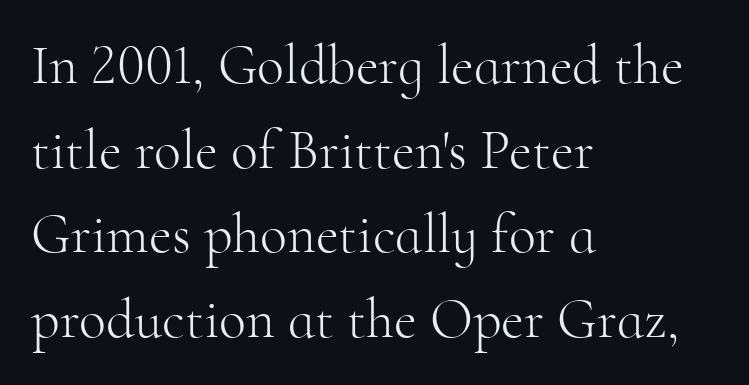
Q: Is the text bold? A: No.
Q: Is the text italic (slanted)? A: No, it is upright.
Q: Is the typeface a serif or a sans-serif typeface? A: Serif.
Q: Is the text underlined? A: No.
Q: How is the paragraph aligned? A: Left-aligned.
Q: Is the spacing between letters normal or unusually wide? A: Normal.
Q: Is the spacing between lines tight, normal or loose? A: Normal.
Q: Width (condensed, normal, or wide)? A: Normal.
Q: Stroke contrast? A: High.
Q: x-height? A: Small.
Q: Monospaced? A: No.
